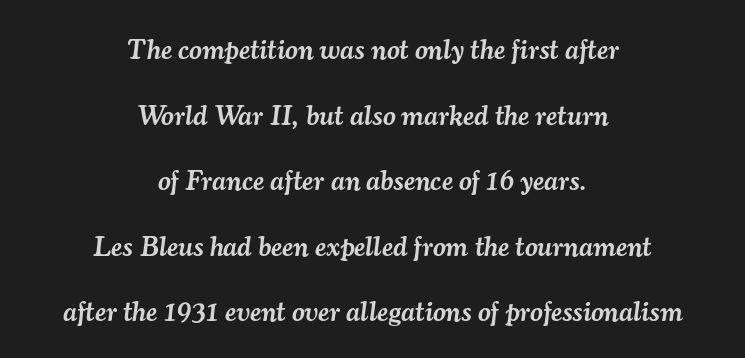
Q: Is the text bold? A: Semi-bold.
Q: Is the text italic (slanted)? A: Yes, it leans right by about 7 degrees.
Q: Is the typeface a serif or a sans-serif typeface? A: Serif.
Q: Is the text underlined? A: No.
Q: How is the paragraph aligned? A: Centered.
Q: Is the spacing between letters normal or unusually wide? A: Normal.
Q: Is the spacing between lines tight, normal or loose? A: Loose.
Q: Width (condensed, normal, or wide)? A: Normal.
Q: Stroke contrast? A: Medium.
Q: x-height? A: Small.
Q: Monospaced? A: No.
